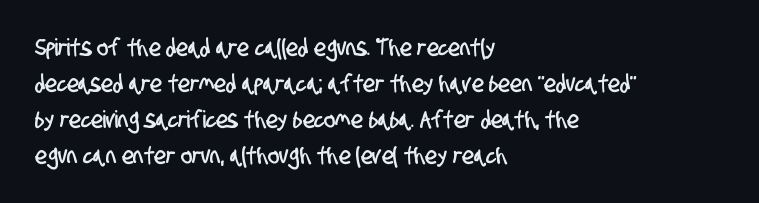
{"underline": "no", "align": "left", "line_spacing": "normal", "line_spacing_ratio": 1.5, "letter_spacing": "normal", "letter_spacing_em": 0.0, "glyph_px": 24}
